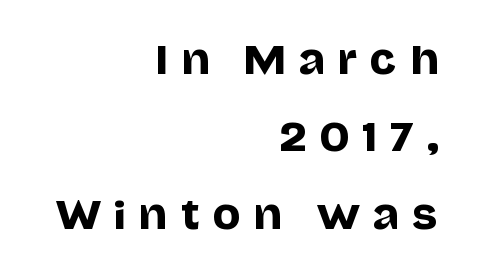
The image shows 37 px sans-serif type, upright; set right-aligned, loose line spacing (2.09x), unusually wide letter spacing (+0.36 em), not underlined; low stroke contrast and a large x-height.
